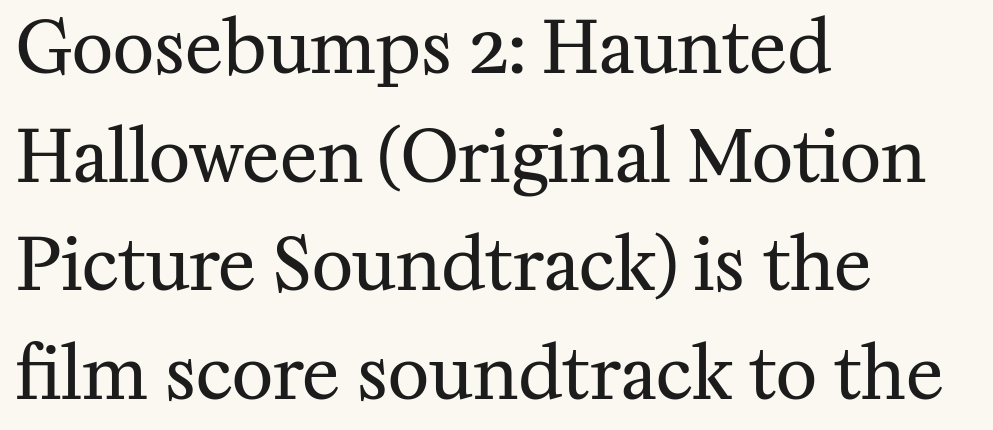
Q: Is the text bold? A: No.
Q: Is the text italic (slanted)? A: No, it is upright.
Q: Is the typeface a serif or a sans-serif typeface? A: Serif.
Q: Is the text underlined? A: No.
Q: How is the paragraph aligned? A: Left-aligned.
Q: Is the spacing between letters normal or unusually wide? A: Normal.
Q: Is the spacing between lines tight, normal or loose? A: Normal.
Q: Width (condensed, normal, or wide)? A: Normal.
Q: Stroke contrast? A: Medium.
Q: x-height? A: Medium.
Q: Monospaced? A: No.
